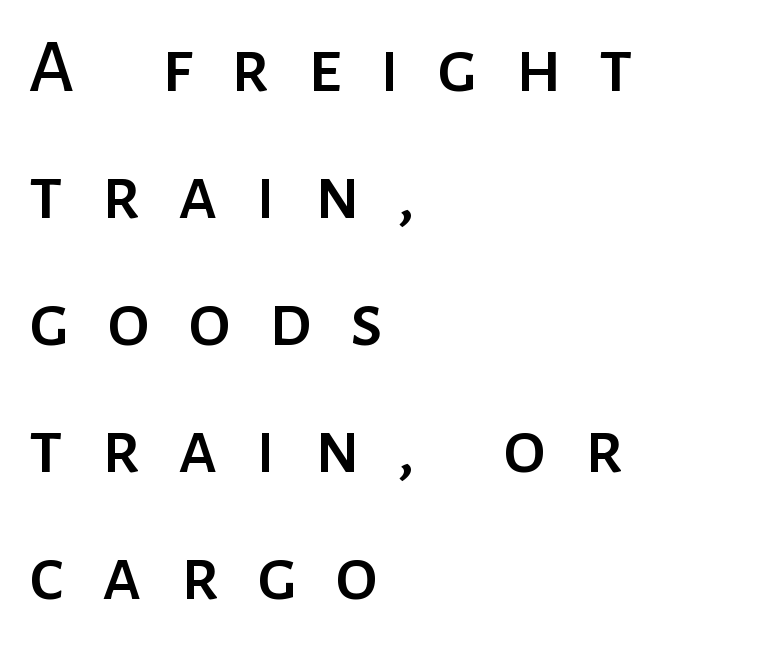
The passage shown is typeset with a sans-serif family. The axis of the letterforms is exactly vertical. In terms of leading, this rendering sits right in the middle. The specimen omits any rule beneath the text block's lines. Left-aligned paragraph, ragged on the right.
